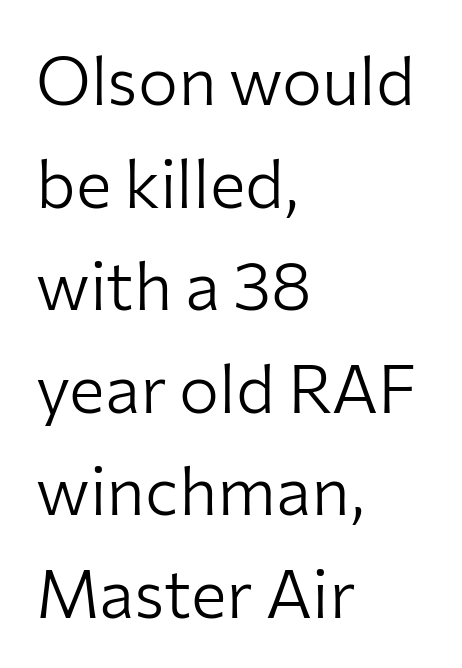
The passage shown is typeset with a sans-serif family. The compositor pushed each line to the left boundary. The glyphs are unaccompanied by any horizontal stroke below them. The letterforms sit at book weight or below. Rows of type keep a routine distance in the vertical direction. Look at the tracking — it's just the regular setting, nothing added.
